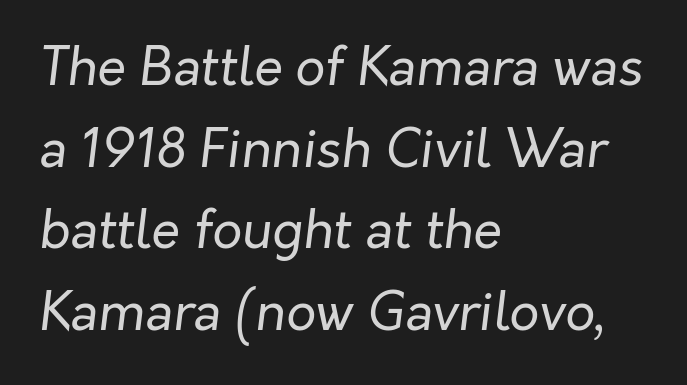
{"italic": "yes", "lean": "right", "slant_degrees": 7, "bold": "no", "weight": "regular", "width": "normal", "stroke_contrast": "low", "x_height": "medium", "monospaced": "no", "underline": "no", "align": "left", "line_spacing": "normal", "line_spacing_ratio": 1.57, "letter_spacing": "normal", "letter_spacing_em": 0.0, "glyph_px": 52}
